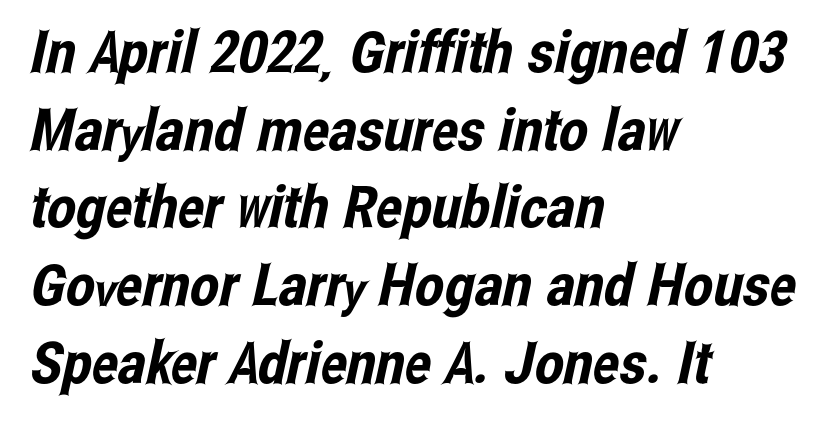
I'd call this a sans setting — the letters go barefoot. Underlining? Definitely not there. Horizontal bands of white between lines are of average thickness. Each line starts at the same left margin while the right side varies.
